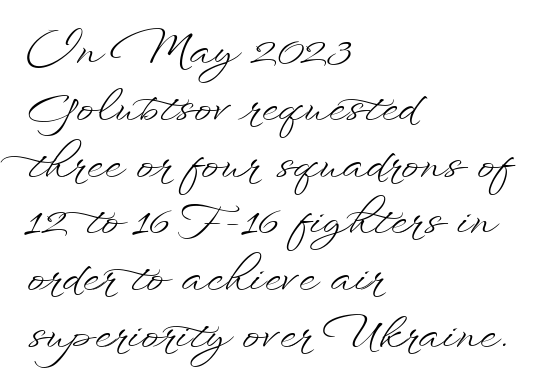
The image shows 43 px light, wide type; set left-aligned, normal line spacing (1.32x), normal letter spacing, not underlined; low stroke contrast and a small x-height.
